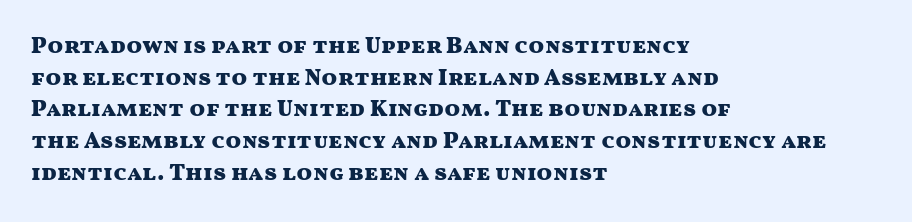
The lines are quadded left. Regular leading. Nothing unusual about the tracking: characters are spaced as the font intends. The font is running at its bold setting. Tall strokes in this sample are plumb rather than angled.
